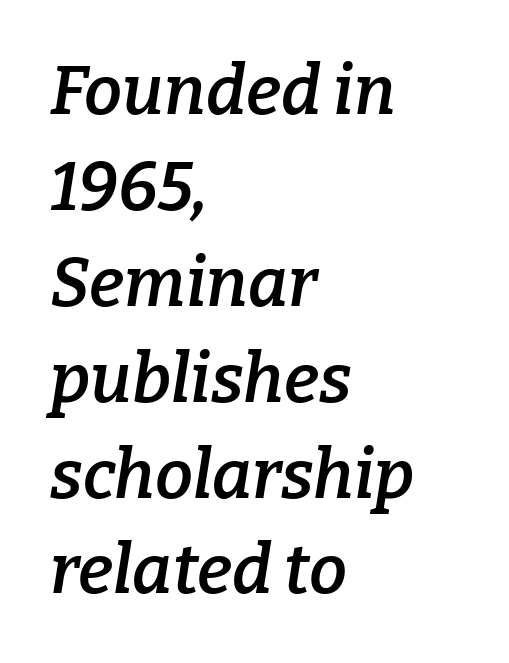
The passage shown is typed in a proportional face where columns would drift. The passage shown is typeset with a serif family. The gap between lines stays unmarked. The designer left line spacing at the default. Nobody touched the tracking dial on this one.
